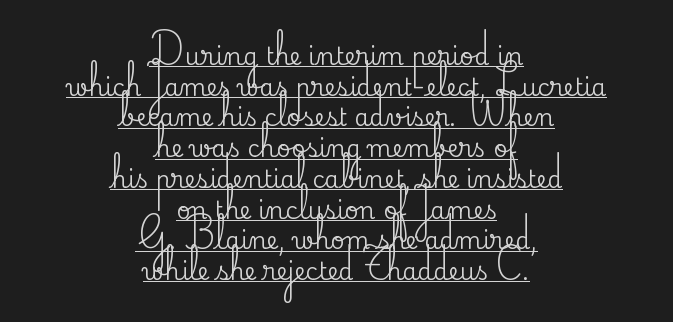
Italic: no, the glyphs are upright roman. Caption: standard tracking, unaltered. The paragraph shown floats in the horizontal middle. These characters rest on top of a visible drawn line. The rendering uses a moderate line-height, typical for paragraphs.
